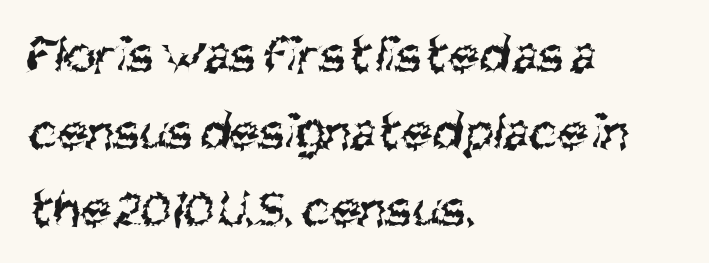
{"serif": "no", "bold": "no", "weight": "regular", "width": "condensed", "stroke_contrast": "medium", "x_height": "large", "monospaced": "no", "underline": "no", "align": "left", "line_spacing": "normal", "line_spacing_ratio": 1.4, "letter_spacing": "normal", "letter_spacing_em": 0.0, "glyph_px": 55}
